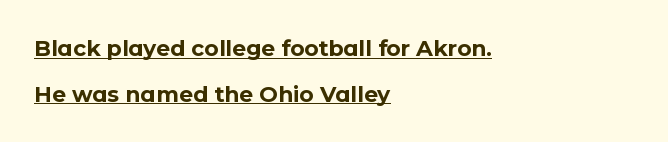
{"italic": "no", "bold": "yes", "underline": "yes", "align": "left", "line_spacing": "loose", "line_spacing_ratio": 2.07, "letter_spacing": "normal", "letter_spacing_em": 0.0, "glyph_px": 22}
